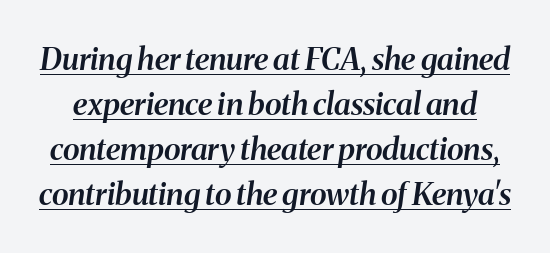
{"serif": "yes", "italic": "yes", "lean": "right", "slant_degrees": 8, "bold": "semi", "weight": "semibold", "width": "normal", "stroke_contrast": "medium", "x_height": "medium", "monospaced": "no", "underline": "yes", "line_spacing": "normal", "line_spacing_ratio": 1.45, "letter_spacing": "normal", "letter_spacing_em": 0.0, "glyph_px": 31}
